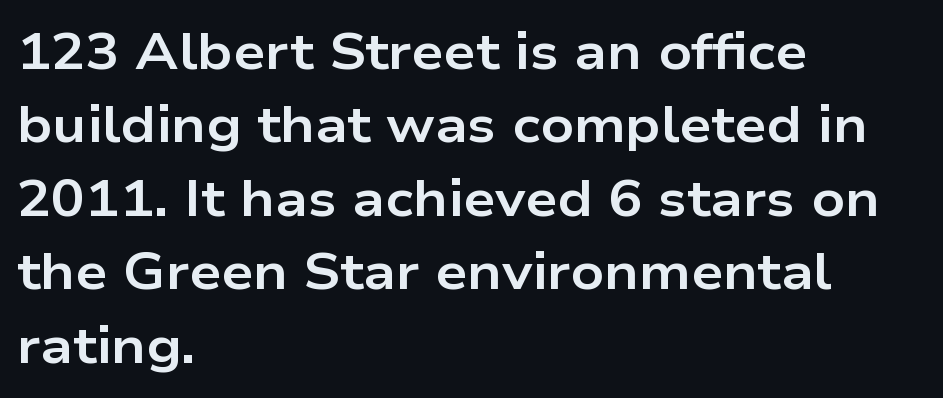
{"serif": "no", "italic": "no", "bold": "yes", "weight": "bold", "width": "wide", "stroke_contrast": "low", "x_height": "medium", "monospaced": "no", "underline": "no", "align": "left", "line_spacing": "normal", "line_spacing_ratio": 1.44, "letter_spacing": "normal", "letter_spacing_em": 0.0, "glyph_px": 51}
